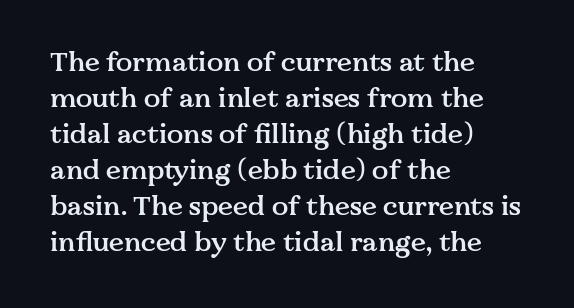
The image shows 27 px text type, upright; set left-aligned, normal line spacing (1.33x), normal letter spacing, not underlined.
